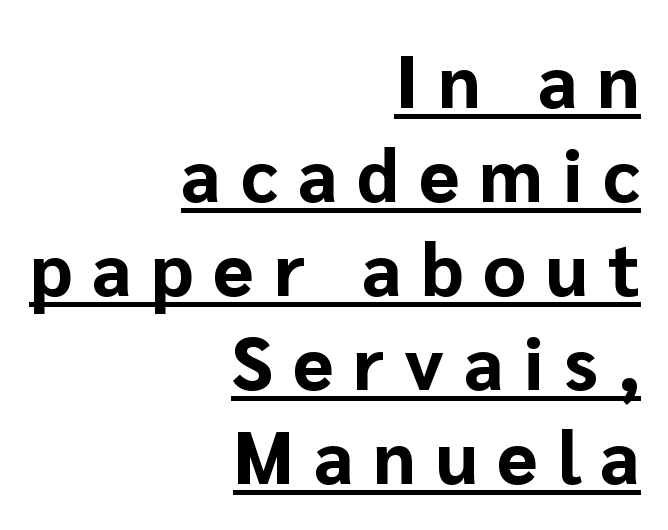
Q: Is the text bold? A: Yes.
Q: Is the text italic (slanted)? A: No, it is upright.
Q: Is the typeface a serif or a sans-serif typeface? A: Sans-serif.
Q: Is the text underlined? A: Yes.
Q: How is the paragraph aligned? A: Right-aligned.
Q: Is the spacing between letters normal or unusually wide? A: Unusually wide.
Q: Is the spacing between lines tight, normal or loose? A: Normal.
Q: Width (condensed, normal, or wide)? A: Normal.
Q: Stroke contrast? A: Low.
Q: x-height? A: Medium.
Q: Monospaced? A: No.
